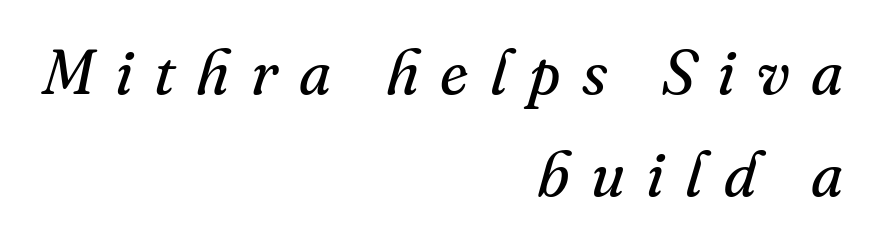
The image shows 63 px regular-weight serif type, italic (leaning right); set right-aligned, normal line spacing (1.62x), unusually wide letter spacing (+0.34 em), not underlined; medium stroke contrast and a small x-height.
